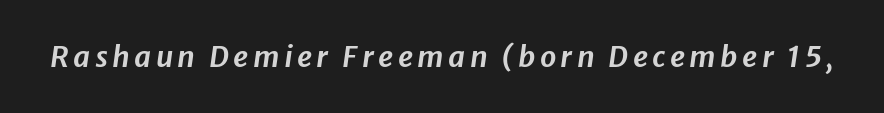
The image shows 29 px text type, italic (leaning right); set not underlined; low stroke contrast and a medium x-height.
